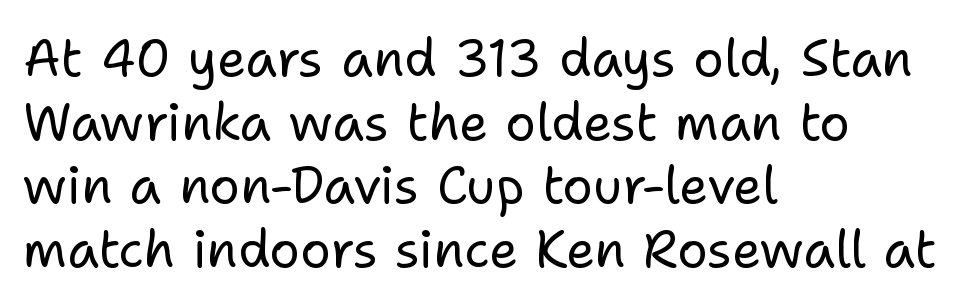
A classic flush-left, rag-right setting is used for this passage. Vertically, the passage feels balanced, rows spaced as you'd expect. Does the type have serifs? No, each stem ends abruptly. The type is set solid horizontally, with unmodified tracking. The foot of each line stays bare and open.
